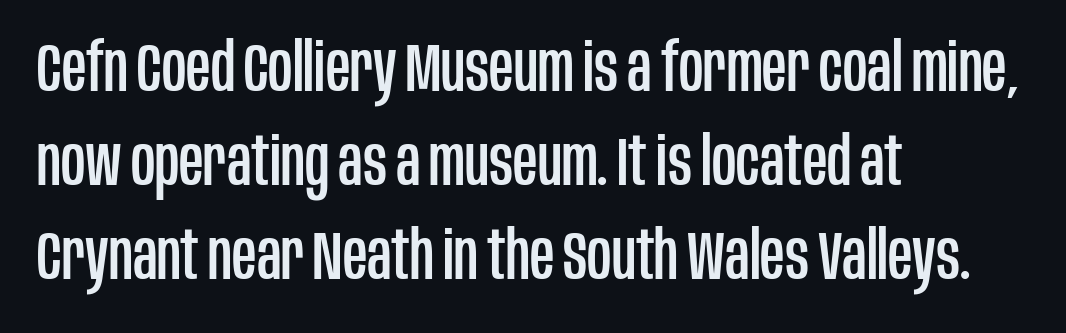
The image shows 67 px condensed sans-serif type, upright; set left-aligned, normal line spacing (1.4x), normal letter spacing, not underlined; low stroke contrast and a large x-height.
